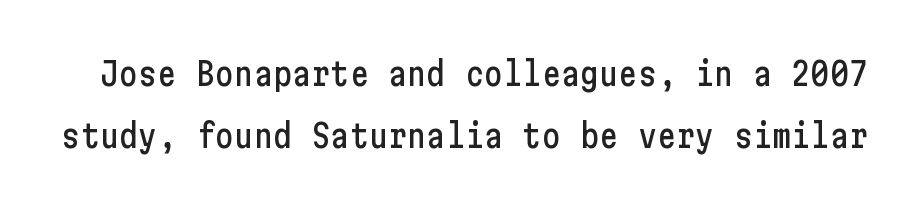
Q: Is the text italic (slanted)? A: No, it is upright.
Q: Is the typeface a serif or a sans-serif typeface? A: Sans-serif.
Q: Is the text underlined? A: No.
Q: Is the spacing between letters normal or unusually wide? A: Normal.
Q: Is the spacing between lines tight, normal or loose? A: Loose.
Q: Width (condensed, normal, or wide)? A: Condensed.
Q: Stroke contrast? A: Low.
Q: x-height? A: Medium.
